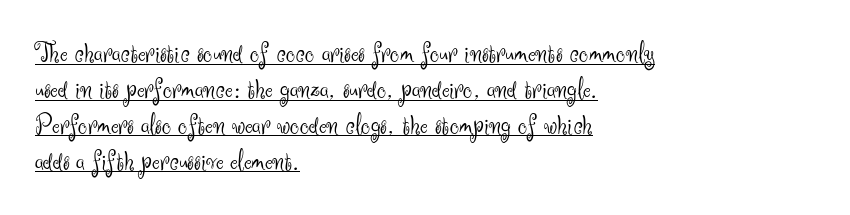
The image shows 29 px light sans-serif type, upright; set left-aligned, line spacing 1.24x, normal letter spacing, underlined; medium stroke contrast and a small x-height.
